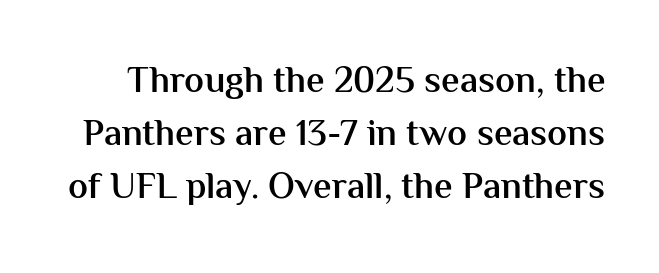
Q: Is the text bold? A: Semi-bold.
Q: Is the text italic (slanted)? A: No, it is upright.
Q: Is the typeface a serif or a sans-serif typeface? A: Sans-serif.
Q: Is the text underlined? A: No.
Q: Is the spacing between letters normal or unusually wide? A: Normal.
Q: Is the spacing between lines tight, normal or loose? A: Normal.
Q: Width (condensed, normal, or wide)? A: Normal.
Q: Stroke contrast? A: Medium.
Q: x-height? A: Medium.
Q: Monospaced? A: No.
